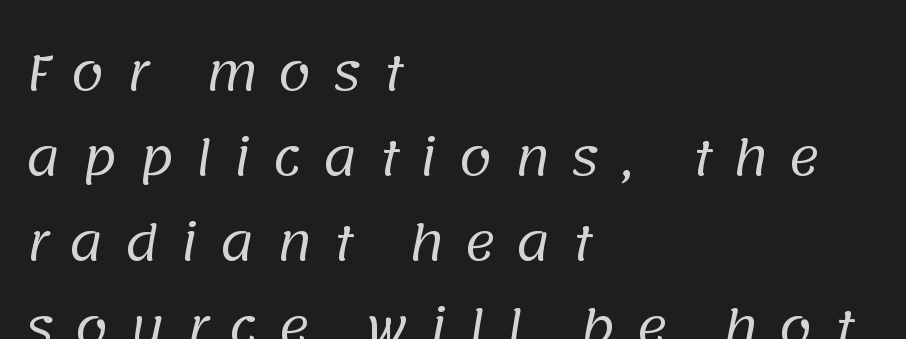
{"serif": "no", "bold": "no", "weight": "regular", "width": "normal", "stroke_contrast": "low", "x_height": "large", "monospaced": "no", "underline": "no", "align": "left", "line_spacing_ratio": 1.77, "letter_spacing": "wide", "letter_spacing_em": 0.42, "glyph_px": 48}
